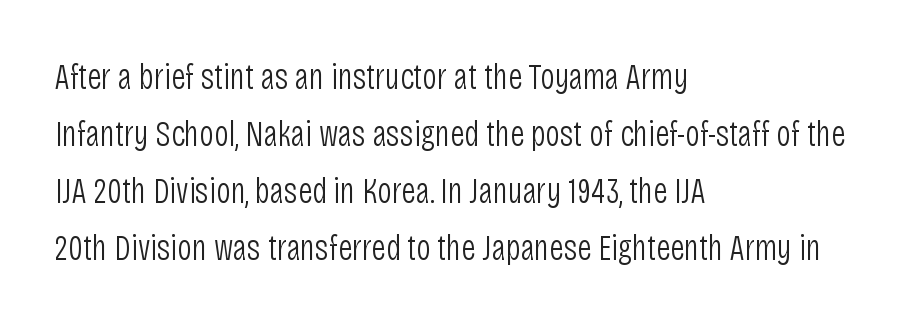
The image shows 36 px light, condensed sans-serif type, upright; set left-aligned, normal line spacing (1.58x), normal letter spacing, not underlined; low stroke contrast and a large x-height.
